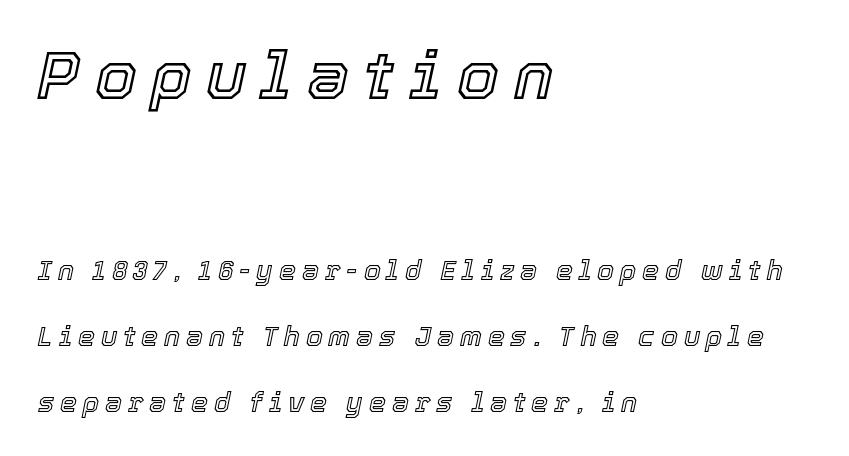
Q: Is the text italic (slanted)? A: Yes, it leans right by about 12 degrees.
Q: Is the text underlined? A: No.
Q: How is the paragraph aligned? A: Left-aligned.
Q: Is the spacing between letters normal or unusually wide? A: Unusually wide.
Q: Is the spacing between lines tight, normal or loose? A: Loose.
Q: Which block of text is set in a larger size, the first (top) or the second (bottom)? A: The first (top) one.
Q: Width (condensed, normal, or wide)? A: Normal.
Q: x-height? A: Medium.
Q: Monospaced? A: No.
